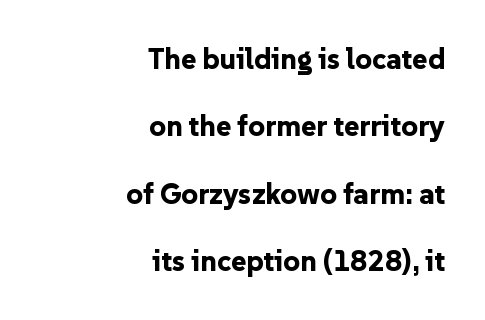
The image shows 29 px bold sans-serif type, upright; set right-aligned, loose line spacing (2.32x), normal letter spacing, not underlined; low stroke contrast and a medium x-height.
